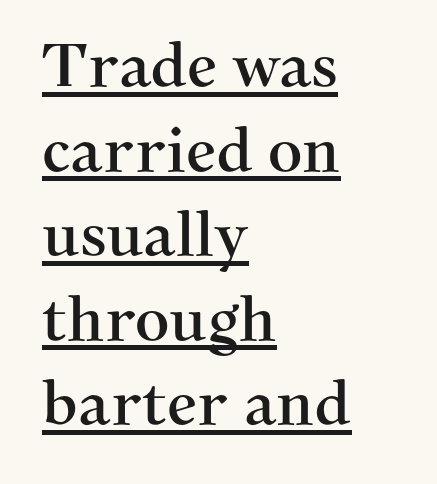
The image shows 60 px serif type, upright; set left-aligned, normal line spacing (1.41x), normal letter spacing, underlined; medium stroke contrast and a medium x-height.
